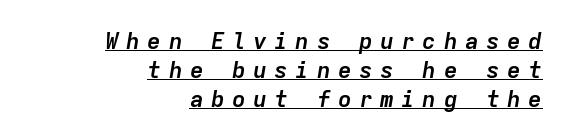
The lettering tilts uniformly, giving the passage an italic look. Where is the straight margin? On the right. The rendering inserts visible extra space after every character. Somebody hit Ctrl+U on this one — the words are underlined. Regular leading. The typesetting leans heavy: a genuine bold.
